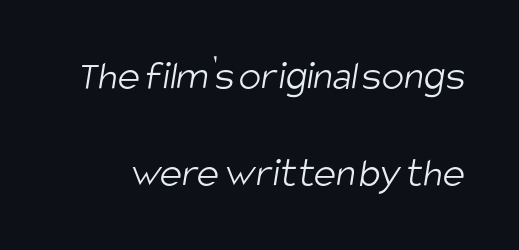
{"serif": "no", "bold": "no", "weight": "light", "width": "condensed", "stroke_contrast": "low", "x_height": "large", "monospaced": "no", "underline": "no", "line_spacing": "loose", "line_spacing_ratio": 2.3, "letter_spacing": "normal", "letter_spacing_em": 0.0, "glyph_px": 42}
